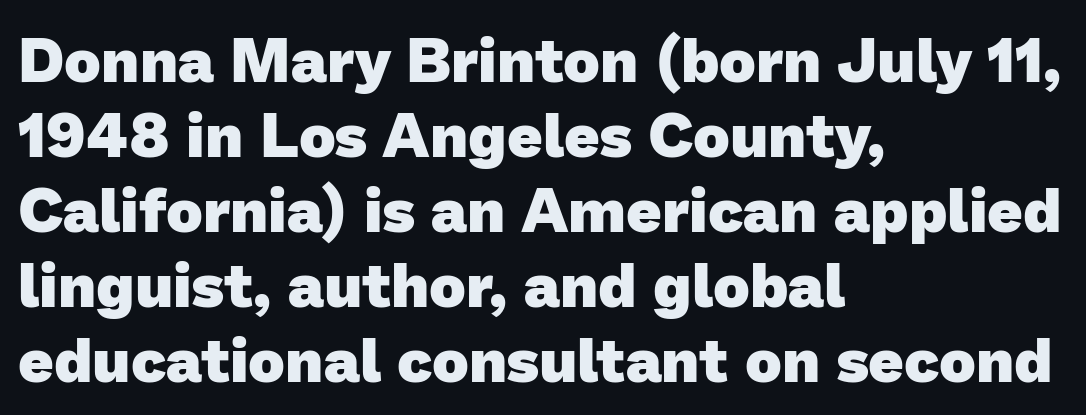
The image shows 62 px heavy sans-serif type; set left-aligned, line spacing 1.21x, normal letter spacing, not underlined; low stroke contrast and a medium x-height.
